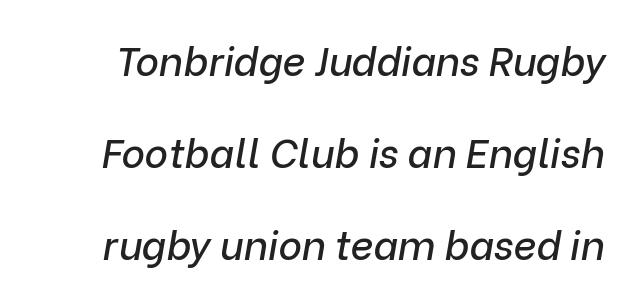
The image shows 40 px text type, italic (leaning right); set loose line spacing (2.3x), normal letter spacing, not underlined; low stroke contrast and a medium x-height.
